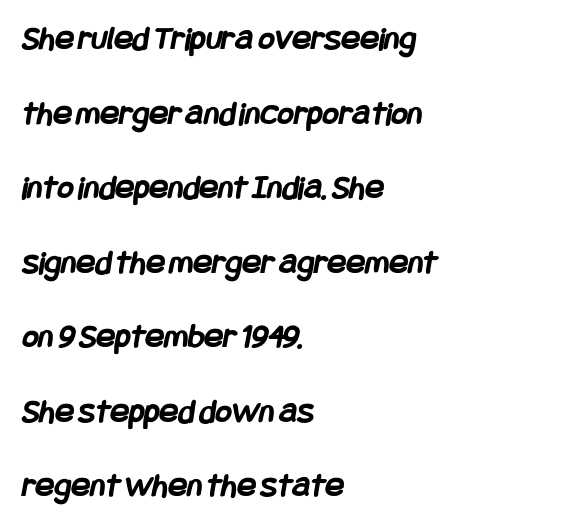
The sample has been set heavy, in full bold. Regarding serifs, this sample does without them. The face used here is rendered with its standard letterfit. Check under the words: just untouched page. All the whitespace from short lines collects on the right. In terms of leading, this rendering errs on the spacious side.
